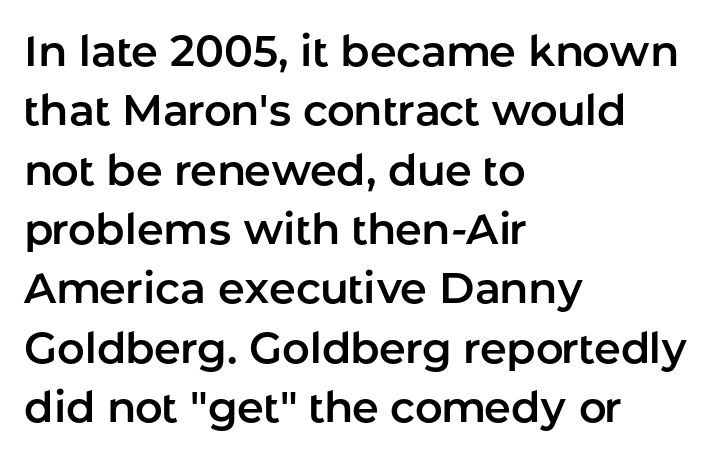
The image shows 43 px sans-serif type, upright; set left-aligned, normal line spacing (1.38x), normal letter spacing, not underlined; low stroke contrast and a medium x-height.
